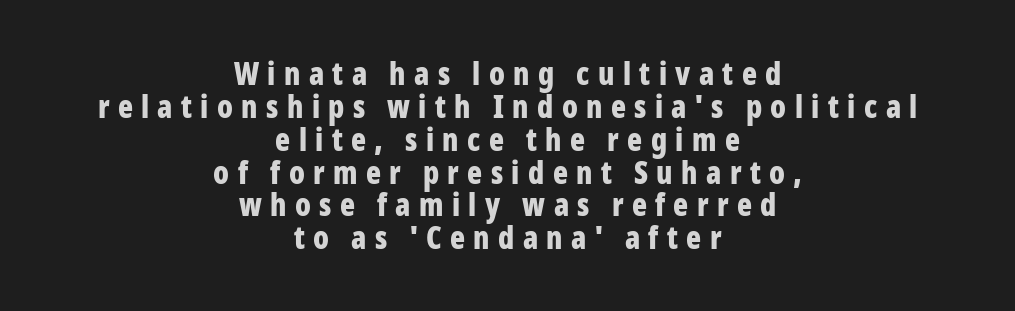
The image shows 31 px bold, condensed sans-serif type, upright; set centered, tight line spacing (1.06x), unusually wide letter spacing (+0.27 em), not underlined; low stroke contrast and a medium x-height.
